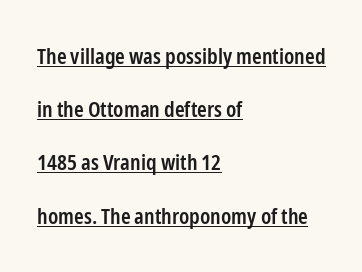
The image shows 22 px text type, upright; set left-aligned, loose line spacing (2.42x), normal letter spacing, underlined.
